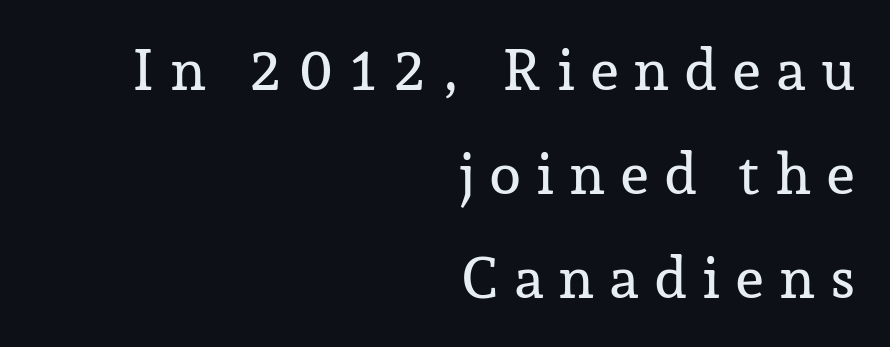
Q: Is the text italic (slanted)? A: No, it is upright.
Q: Is the typeface a serif or a sans-serif typeface? A: Serif.
Q: Is the text underlined? A: No.
Q: How is the paragraph aligned? A: Right-aligned.
Q: Is the spacing between letters normal or unusually wide? A: Unusually wide.
Q: Width (condensed, normal, or wide)? A: Normal.
Q: Stroke contrast? A: Low.
Q: x-height? A: Medium.
Q: Monospaced? A: No.
